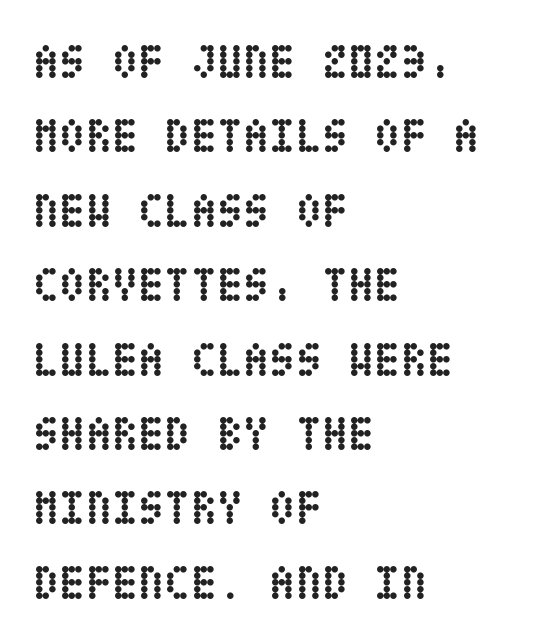
The image shows 48 px semibold, condensed type, upright; set left-aligned, normal line spacing (1.55x), normal letter spacing, not underlined; low stroke contrast and a large x-height.
